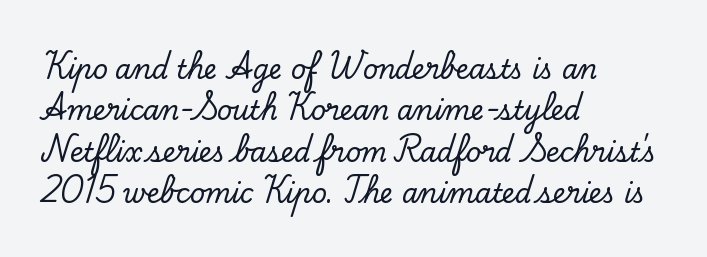
{"underline": "no", "align": "left", "line_spacing": "normal", "line_spacing_ratio": 1.59, "letter_spacing": "normal", "letter_spacing_em": 0.0, "glyph_px": 26}
